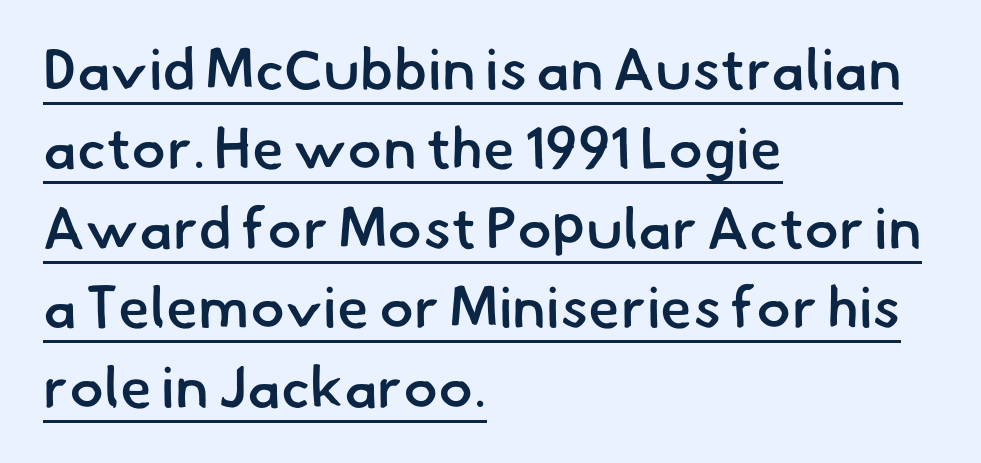
{"serif": "no", "bold": "semi", "weight": "semibold", "width": "normal", "stroke_contrast": "low", "x_height": "small", "monospaced": "no", "underline": "yes", "align": "left", "line_spacing": "normal", "line_spacing_ratio": 1.37, "letter_spacing": "normal", "letter_spacing_em": 0.0, "glyph_px": 58}
